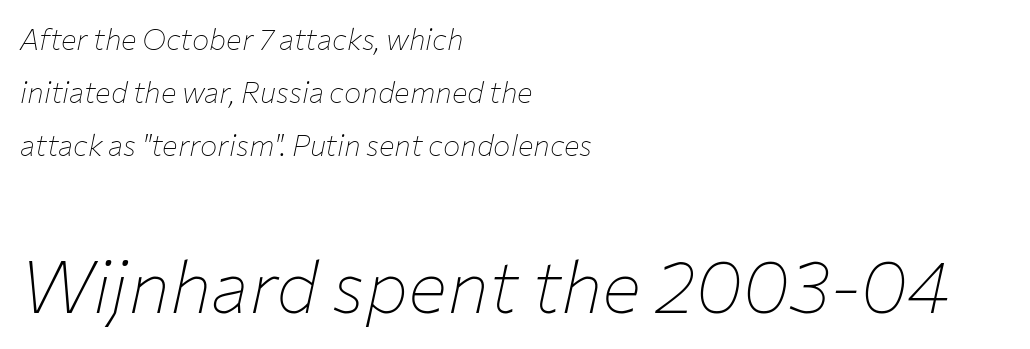
Q: Is the text bold? A: No.
Q: Is the text italic (slanted)? A: Yes, it leans right by about 12 degrees.
Q: Is the text underlined? A: No.
Q: How is the paragraph aligned? A: Left-aligned.
Q: Is the spacing between letters normal or unusually wide? A: Normal.
Q: Which block of text is set in a larger size, the first (top) or the second (bottom)? A: The second (bottom) one.
Q: Width (condensed, normal, or wide)? A: Normal.
Q: Stroke contrast? A: Low.
Q: x-height? A: Medium.
Q: Monospaced? A: No.
